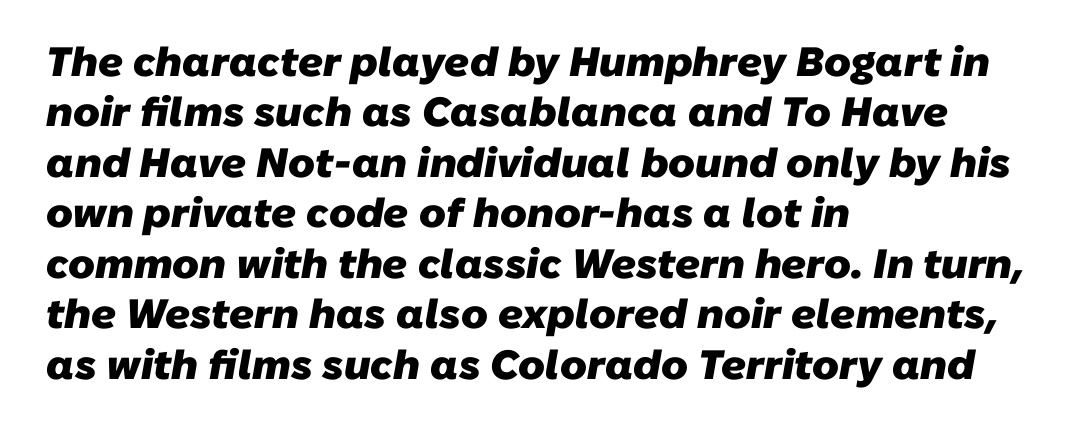
The image shows 41 px heavy sans-serif type; set left-aligned, line spacing 1.23x, normal letter spacing, not underlined; low stroke contrast and a medium x-height.
